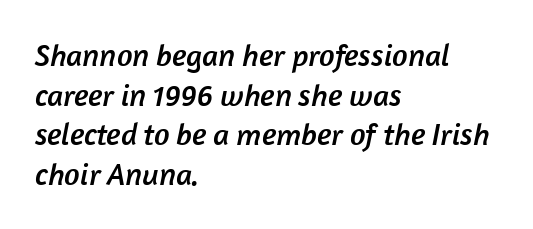
{"serif": "no", "width": "normal", "stroke_contrast": "low", "x_height": "medium", "monospaced": "no", "underline": "no", "align": "left", "line_spacing": "normal", "line_spacing_ratio": 1.28, "letter_spacing": "normal", "letter_spacing_em": 0.0, "glyph_px": 31}
